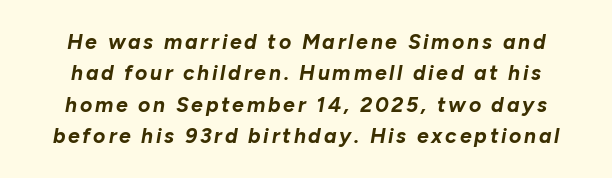
The line-height multiplier appears to be the usual default. In terms of posture, this sample is oblique. Is the type bold? Yes — the strokes are clearly thick and heavy. Descender tails drop into unmarked territory.
